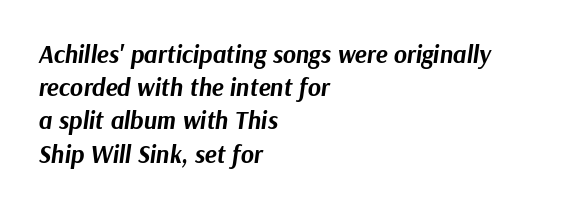
The image shows 25 px bold type, italic (leaning right); set left-aligned, normal line spacing (1.33x), normal letter spacing, not underlined.
